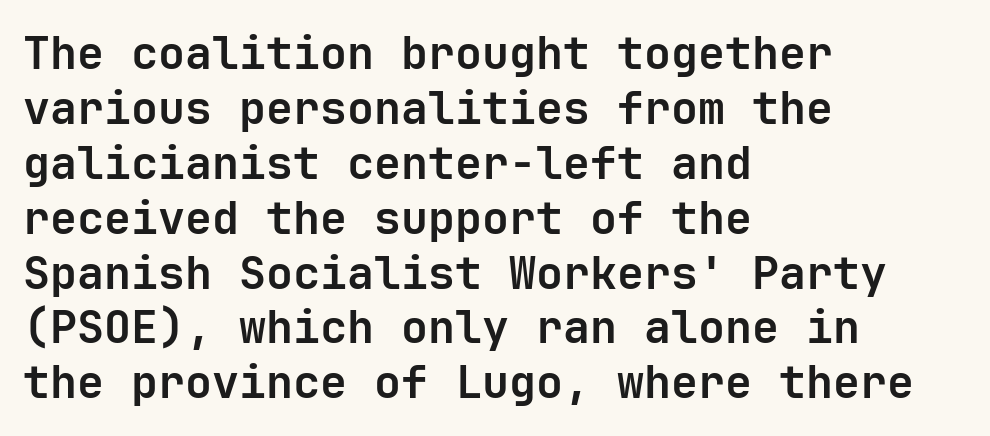
The image shows 45 px bold sans-serif type, upright, monospaced; set left-aligned, line spacing 1.22x, normal letter spacing, not underlined; low stroke contrast and a medium x-height.
